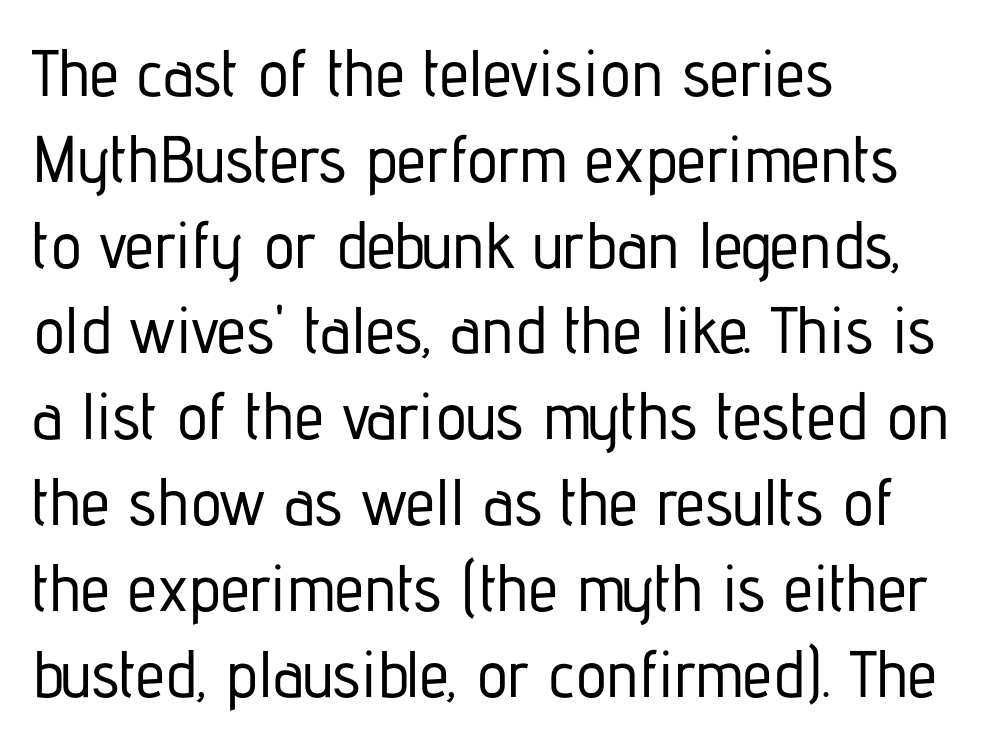
The typesetter chose a ragged-right arrangement here. Inter-character spacing is left at the font's built-in metrics. This sample uses an upright cut, with every glyph sitting square on the baseline. Each new line begins a customary step beneath the previous one. A typesetter would call this proportional, since set widths differ per character.
